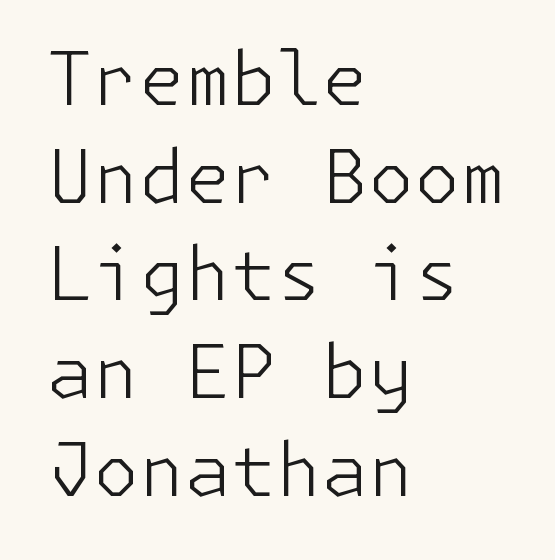
Q: Is the text bold? A: No.
Q: Is the text italic (slanted)? A: No, it is upright.
Q: Is the typeface a serif or a sans-serif typeface? A: Sans-serif.
Q: Is the text underlined? A: No.
Q: How is the paragraph aligned? A: Left-aligned.
Q: Is the spacing between letters normal or unusually wide? A: Normal.
Q: Is the spacing between lines tight, normal or loose? A: Normal.
Q: Width (condensed, normal, or wide)? A: Normal.
Q: Stroke contrast? A: Low.
Q: x-height? A: Medium.
